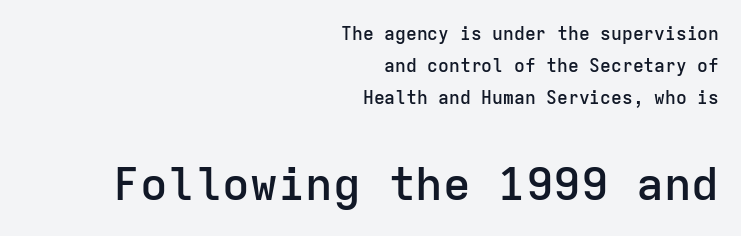
{"serif": "no", "italic": "no", "bold": "semi", "weight": "semibold", "width": "normal", "stroke_contrast": "low", "x_height": "medium", "monospaced": "yes", "underline": "no", "align": "right", "line_spacing_ratio": 1.78, "letter_spacing": "normal", "letter_spacing_em": 0.0, "larger_block": "second", "size_ratio": 2.56, "glyph_px": 46}
